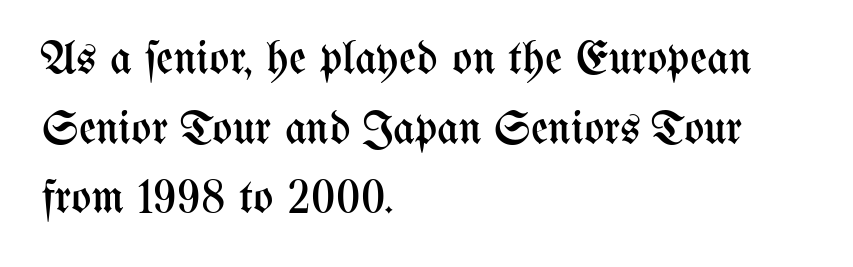
The image shows 47 px regular-weight, condensed type, upright; set left-aligned, normal line spacing (1.48x), normal letter spacing, not underlined; medium stroke contrast and a medium x-height.
